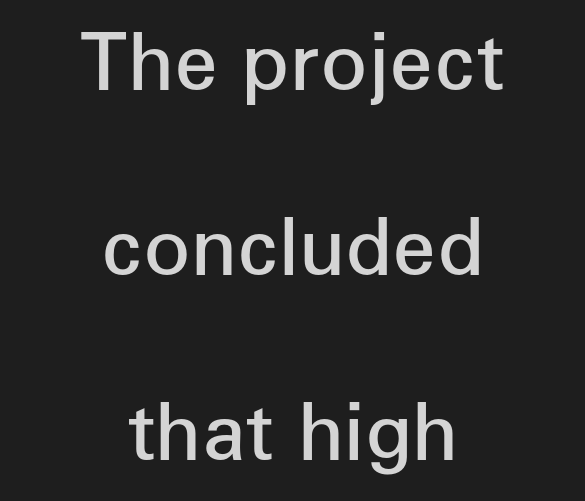
The face used here is proportionally spaced, like ordinary book or web type. Just letters on the line, the space beneath them empty. Letterform terminals end flat and unadorned throughout the passage. I'd describe the lettering as semibold — firm but not a full bold. Leading: increased.
